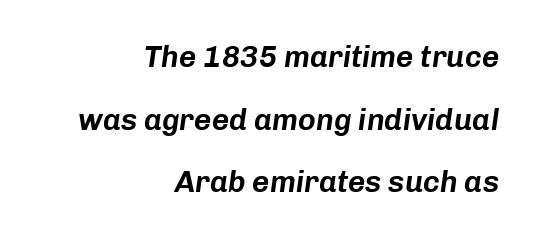
The image shows 30 px text type, italic (leaning right); set right-aligned, loose line spacing (2.09x), normal letter spacing, not underlined; low stroke contrast and a medium x-height.
